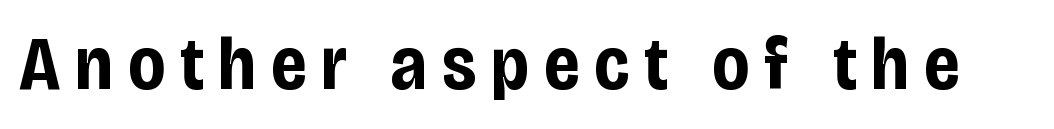
{"serif": "no", "italic": "no", "bold": "yes", "weight": "bold", "width": "condensed", "stroke_contrast": "low", "x_height": "large", "monospaced": "no", "underline": "no", "letter_spacing": "wide", "letter_spacing_em": 0.2, "glyph_px": 75}
